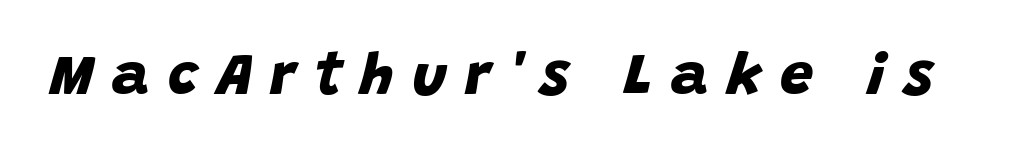
{"serif": "no", "bold": "yes", "weight": "bold", "width": "normal", "stroke_contrast": "low", "x_height": "large", "monospaced": "no", "underline": "no", "letter_spacing": "wide", "letter_spacing_em": 0.31, "glyph_px": 59}
